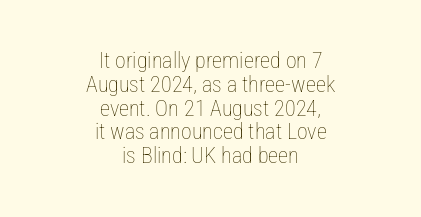
{"italic": "no", "bold": "no", "underline": "no", "align": "center", "line_spacing": "tight", "line_spacing_ratio": 1.08, "letter_spacing": "normal", "letter_spacing_em": 0.0, "glyph_px": 22}
